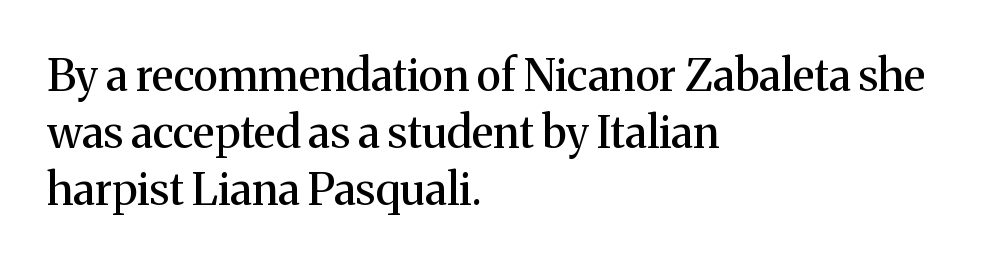
The image shows 44 px serif type, upright; set left-aligned, normal line spacing (1.29x), normal letter spacing, not underlined; medium stroke contrast and a medium x-height.
